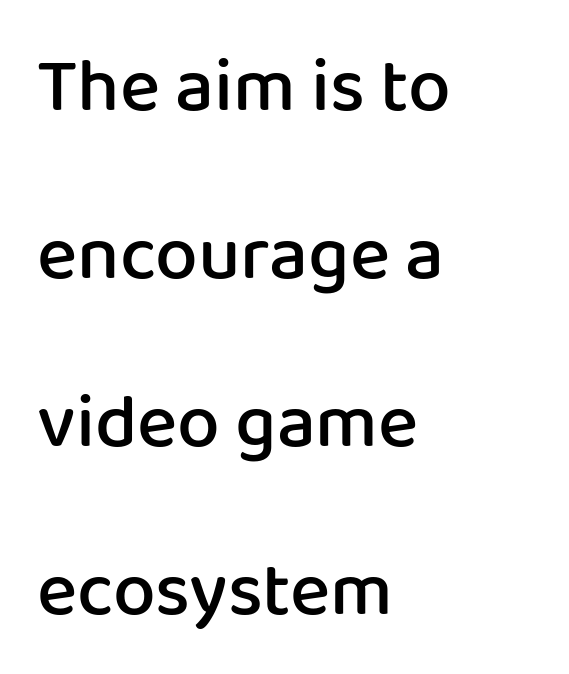
{"serif": "no", "italic": "no", "bold": "semi", "weight": "semibold", "width": "normal", "stroke_contrast": "low", "x_height": "medium", "monospaced": "no", "underline": "no", "align": "left", "line_spacing": "loose", "line_spacing_ratio": 2.21, "letter_spacing": "normal", "letter_spacing_em": 0.0, "glyph_px": 76}
